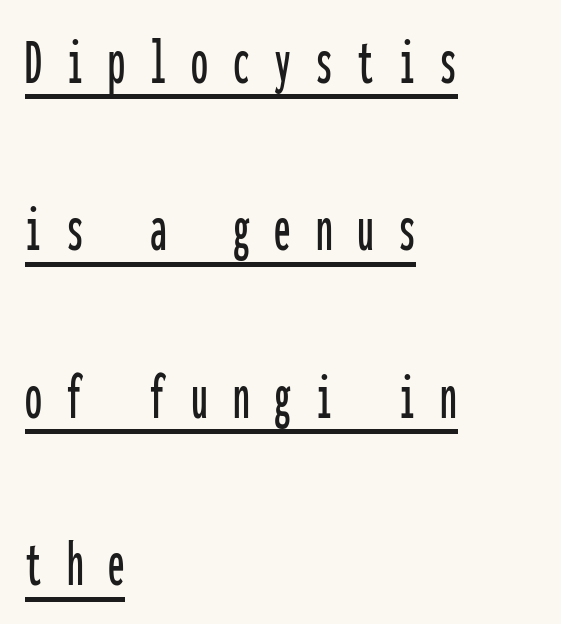
Upright lettering throughout. The paragraph shown leans on its left margin. The designer dialed line spacing up above the default. Glyph-to-glyph distance is far greater than everyday printed text. The typeface chosen for these lines omits serifs.
